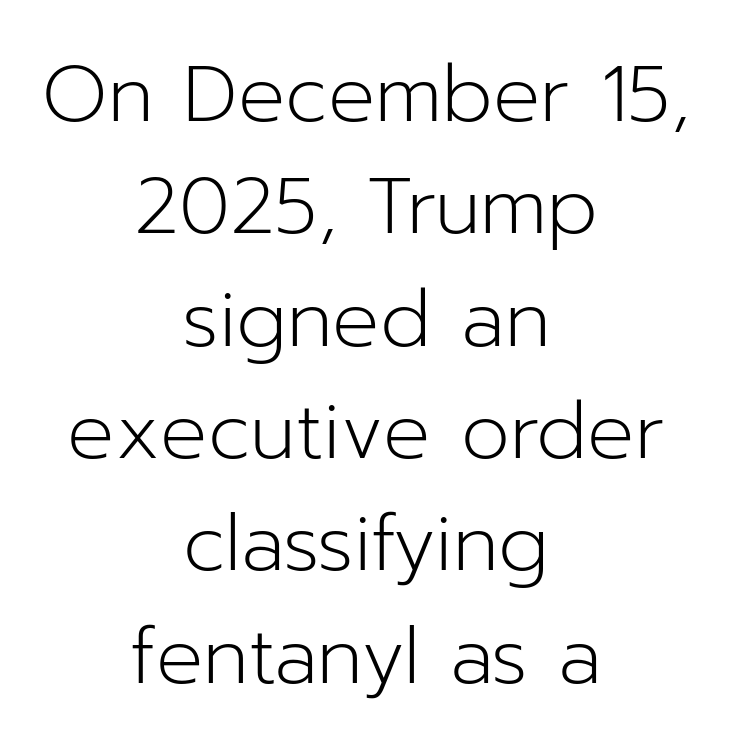
This rendering leaves character spacing at its baseline value. Vertical spacing — default. A typesetter would mark this as roman, not italic. You could not count columns in this text — the font is proportionally spaced. The letterforms sit at book weight or below.
